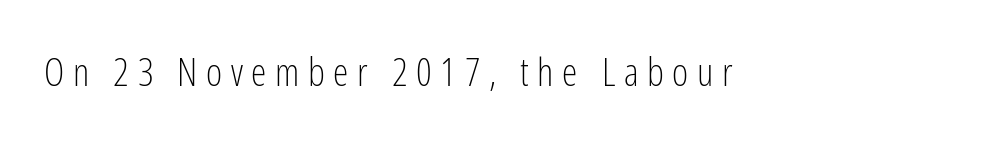
The image shows 39 px light, condensed sans-serif type, upright; set unusually wide letter spacing (+0.22 em), not underlined; low stroke contrast and a medium x-height.
